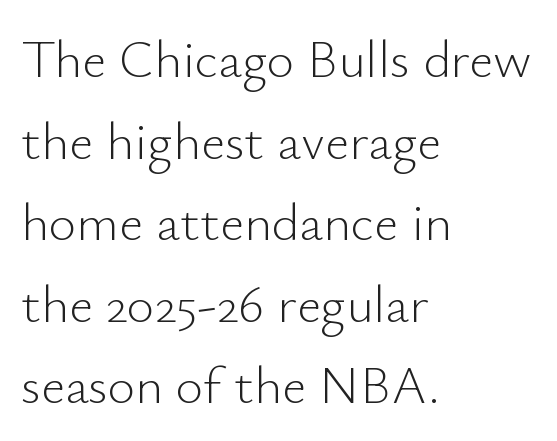
The image shows 53 px light sans-serif type, upright; set left-aligned, normal line spacing (1.54x), normal letter spacing, not underlined; low stroke contrast and a small x-height.
